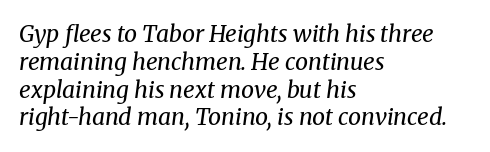
{"italic": "yes", "lean": "right", "slant_degrees": 8, "bold": "no", "underline": "no", "align": "left", "line_spacing_ratio": 1.21, "letter_spacing": "normal", "letter_spacing_em": 0.0, "glyph_px": 23}
